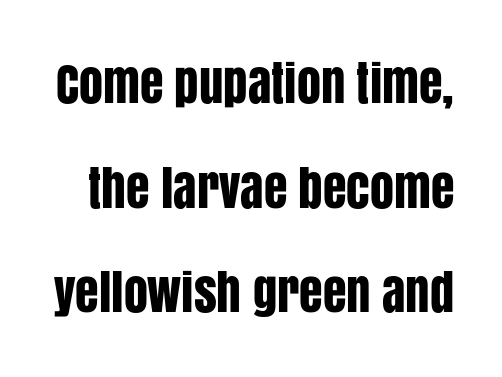
The image shows 48 px condensed sans-serif type, upright; set loose line spacing (2.18x), normal letter spacing, not underlined; low stroke contrast and a large x-height.
